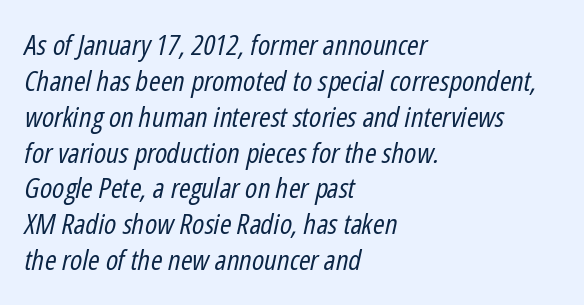
Q: Is the text bold? A: No.
Q: Is the text italic (slanted)? A: Yes, it leans right by about 12 degrees.
Q: Is the text underlined? A: No.
Q: How is the paragraph aligned? A: Left-aligned.
Q: Is the spacing between letters normal or unusually wide? A: Normal.
Q: Is the spacing between lines tight, normal or loose? A: Normal.
Q: Width (condensed, normal, or wide)? A: Condensed.
Q: Stroke contrast? A: Low.
Q: x-height? A: Medium.
Q: Monospaced? A: No.
